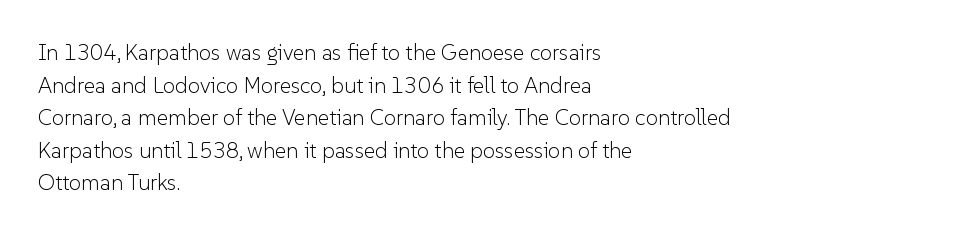
Rows of type keep a routine distance in the vertical direction. The space beneath each line is pristine and unruled. Which margin do the lines hug? The left one — the right edge is uneven. The letterforms sit shoulder to shoulder at normal distance.
